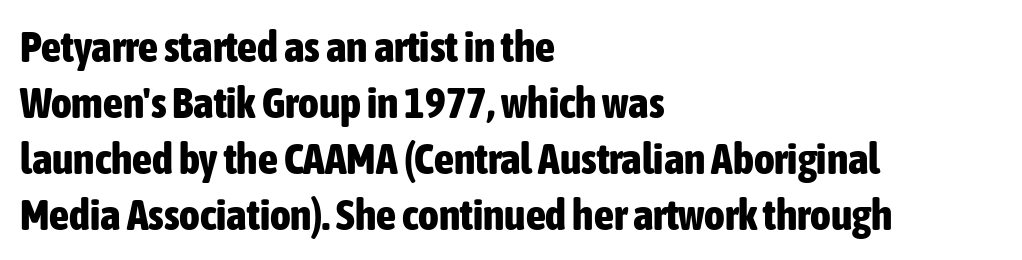
The image shows 44 px bold, condensed sans-serif type, upright; set left-aligned, normal line spacing (1.27x), normal letter spacing, not underlined; low stroke contrast and a medium x-height.
